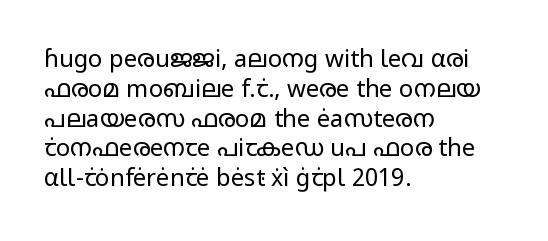
The image shows 24 px text type, upright; set left-aligned, line spacing 1.24x, normal letter spacing, not underlined.
